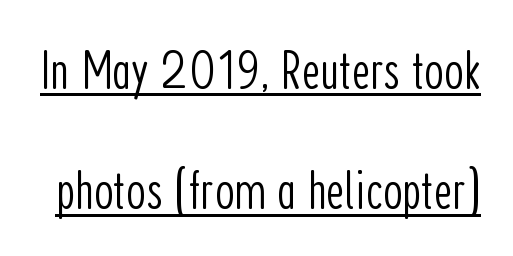
Q: Is the text bold? A: No.
Q: Is the text italic (slanted)? A: No, it is upright.
Q: Is the typeface a serif or a sans-serif typeface? A: Sans-serif.
Q: Is the text underlined? A: Yes.
Q: Is the spacing between letters normal or unusually wide? A: Normal.
Q: Is the spacing between lines tight, normal or loose? A: Loose.
Q: Width (condensed, normal, or wide)? A: Condensed.
Q: Stroke contrast? A: Low.
Q: x-height? A: Medium.
Q: Monospaced? A: No.
